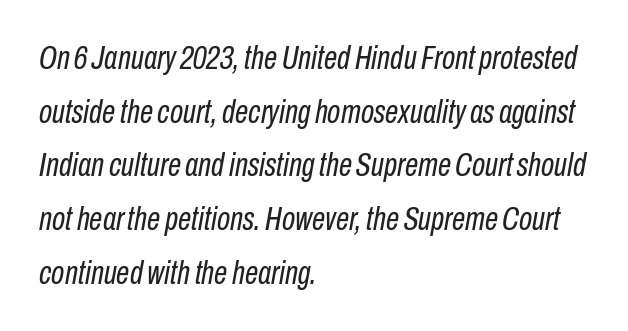
Q: Is the text bold? A: No.
Q: Is the text italic (slanted)? A: Yes, it leans right by about 10 degrees.
Q: Is the text underlined? A: No.
Q: How is the paragraph aligned? A: Left-aligned.
Q: Is the spacing between letters normal or unusually wide? A: Normal.
Q: Is the spacing between lines tight, normal or loose? A: Normal.
Q: Width (condensed, normal, or wide)? A: Condensed.
Q: Stroke contrast? A: Low.
Q: x-height? A: Medium.
Q: Monospaced? A: No.
